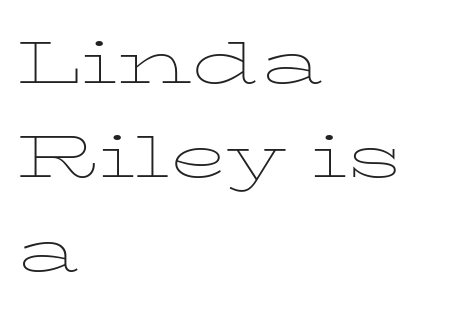
{"serif": "yes", "italic": "no", "bold": "no", "weight": "thin", "width": "wide", "stroke_contrast": "low", "x_height": "medium", "monospaced": "no", "underline": "no", "align": "left", "line_spacing": "normal", "line_spacing_ratio": 1.59, "letter_spacing": "normal", "letter_spacing_em": 0.0, "glyph_px": 59}
